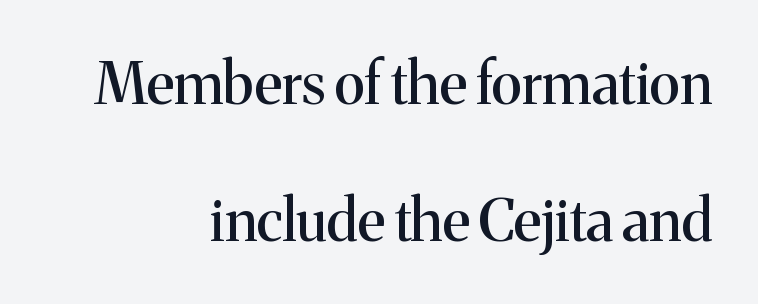
Varying glyph widths throughout — classic text-font behaviour. The glyphs are unaccompanied by any horizontal stroke below them. Default kerning and tracking; the words read as compact shapes. Line ends are locked; line starts wander.
